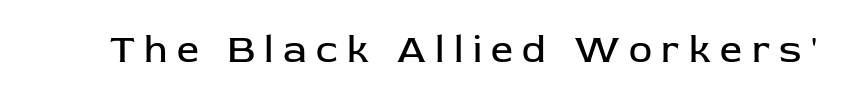
Q: Is the text bold? A: No.
Q: Is the text italic (slanted)? A: No, it is upright.
Q: Is the typeface a serif or a sans-serif typeface? A: Sans-serif.
Q: Is the text underlined? A: No.
Q: Is the spacing between letters normal or unusually wide? A: Unusually wide.
Q: Width (condensed, normal, or wide)? A: Normal.
Q: Stroke contrast? A: Low.
Q: x-height? A: Medium.
Q: Monospaced? A: No.
